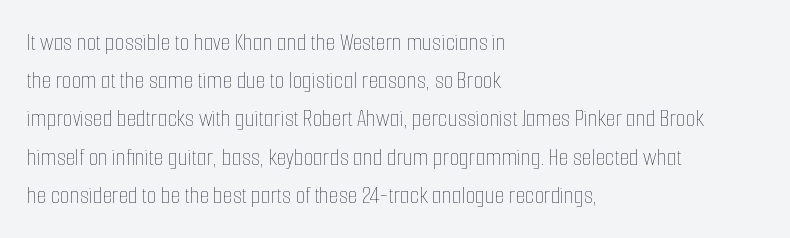
Q: Is the text bold? A: No.
Q: Is the text italic (slanted)? A: No, it is upright.
Q: Is the text underlined? A: No.
Q: How is the paragraph aligned? A: Left-aligned.
Q: Is the spacing between letters normal or unusually wide? A: Normal.
Q: Is the spacing between lines tight, normal or loose? A: Normal.
